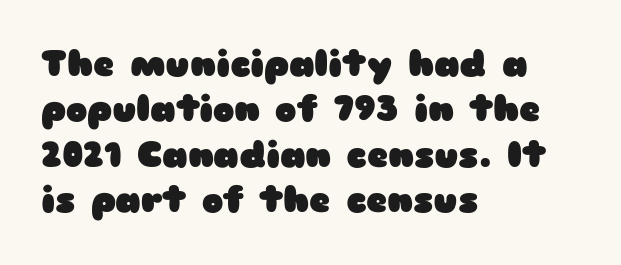
Varying glyph widths throughout — classic text-font behaviour. Nope, not italic — everything's standing straight. Heavy-handed strokes throughout: this text is bold. The passage shown stacks its lines at a standard gap. A classic flush-left, rag-right setting is used for this passage. Unmarked baselines from the first word to the last.
